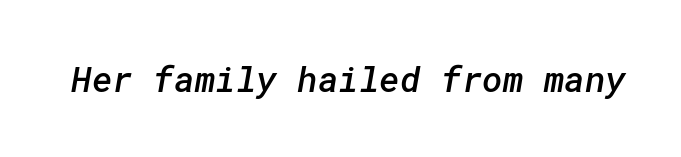
Glyph-to-glyph distance matches everyday printed text. The type family on display is of the sans-serif kind. Just letters on the line, the space beneath them empty. Summary of weight: moderately heavy, a semibold.
